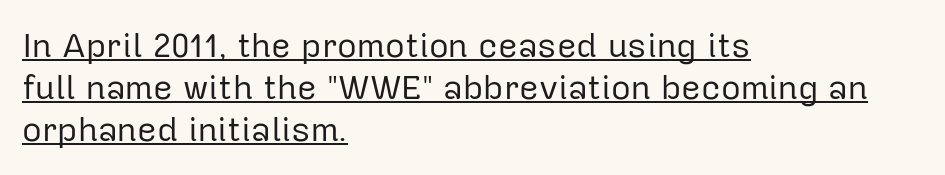
The image shows 34 px regular-weight sans-serif type, upright; set left-aligned, line spacing 1.24x, normal letter spacing, underlined; low stroke contrast and a medium x-height.
